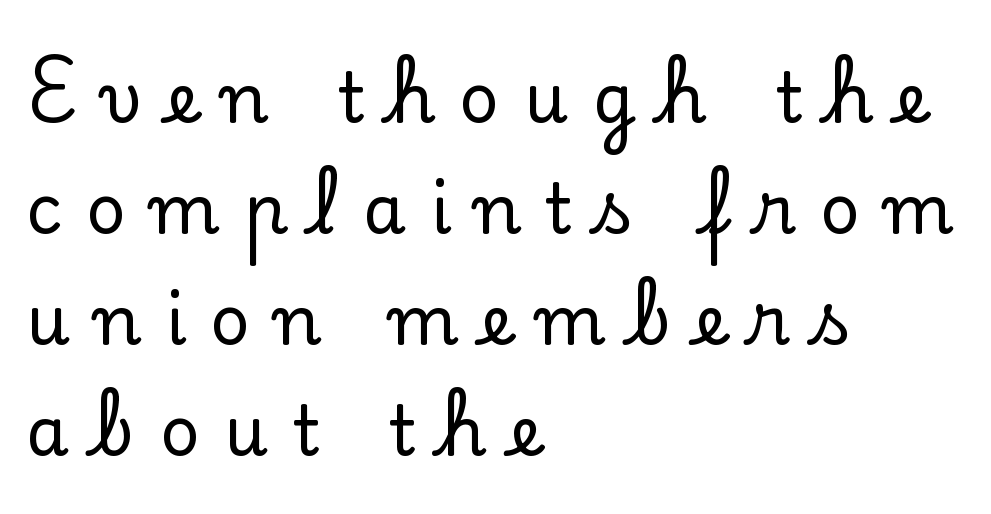
Q: Is the text italic (slanted)? A: No, it is upright.
Q: Is the typeface a serif or a sans-serif typeface? A: Serif.
Q: Is the text underlined? A: No.
Q: How is the paragraph aligned? A: Left-aligned.
Q: Is the spacing between letters normal or unusually wide? A: Unusually wide.
Q: Is the spacing between lines tight, normal or loose? A: Normal.
Q: Width (condensed, normal, or wide)? A: Normal.
Q: Stroke contrast? A: Low.
Q: x-height? A: Small.
Q: Monospaced? A: No.
